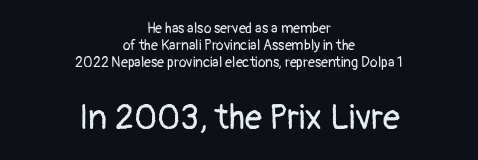
Q: Is the text bold? A: No.
Q: Is the text italic (slanted)? A: No, it is upright.
Q: Is the typeface a serif or a sans-serif typeface? A: Sans-serif.
Q: Is the text underlined? A: No.
Q: How is the paragraph aligned? A: Centered.
Q: Is the spacing between letters normal or unusually wide? A: Normal.
Q: Which block of text is set in a larger size, the first (top) or the second (bottom)? A: The second (bottom) one.
Q: Width (condensed, normal, or wide)? A: Normal.
Q: Stroke contrast? A: Low.
Q: x-height? A: Medium.
Q: Monospaced? A: No.
